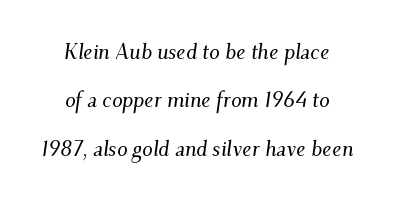
Q: Is the text italic (slanted)? A: Yes, it leans right by about 9 degrees.
Q: Is the text underlined? A: No.
Q: How is the paragraph aligned? A: Centered.
Q: Is the spacing between letters normal or unusually wide? A: Normal.
Q: Is the spacing between lines tight, normal or loose? A: Loose.
